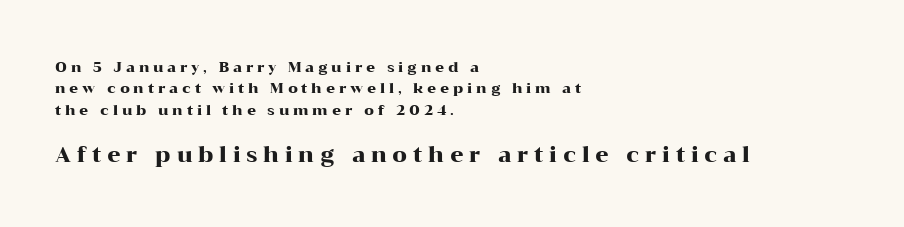
{"italic": "no", "underline": "no", "align": "left", "line_spacing": "normal", "line_spacing_ratio": 1.53, "letter_spacing": "wide", "letter_spacing_em": 0.27, "larger_block": "second", "size_ratio": 1.5, "glyph_px": 21}
